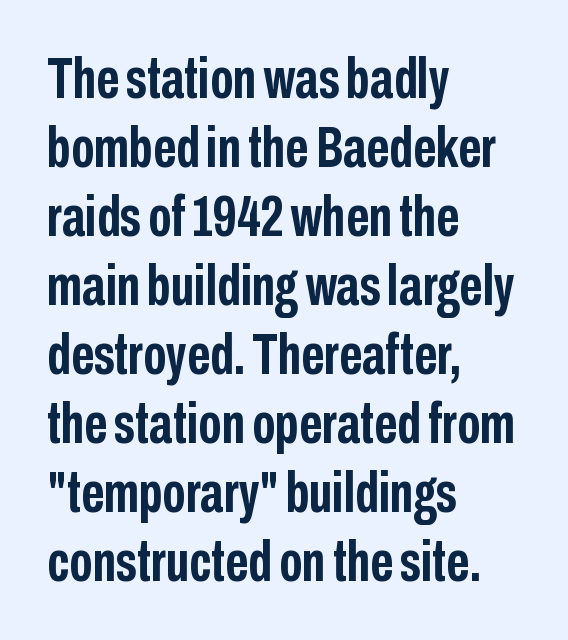
Q: Is the text bold? A: Yes.
Q: Is the text italic (slanted)? A: No, it is upright.
Q: Is the typeface a serif or a sans-serif typeface? A: Sans-serif.
Q: Is the text underlined? A: No.
Q: How is the paragraph aligned? A: Left-aligned.
Q: Is the spacing between letters normal or unusually wide? A: Normal.
Q: Width (condensed, normal, or wide)? A: Condensed.
Q: Stroke contrast? A: Low.
Q: x-height? A: Medium.
Q: Monospaced? A: No.
